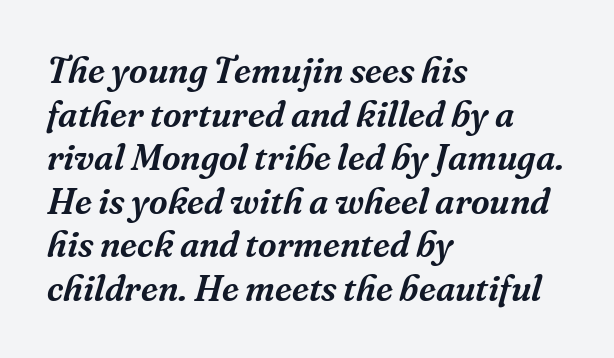
Q: Is the text italic (slanted)? A: Yes, it leans right by about 16 degrees.
Q: Is the typeface a serif or a sans-serif typeface? A: Serif.
Q: Is the text underlined? A: No.
Q: How is the paragraph aligned? A: Left-aligned.
Q: Is the spacing between letters normal or unusually wide? A: Normal.
Q: Width (condensed, normal, or wide)? A: Normal.
Q: Stroke contrast? A: Medium.
Q: x-height? A: Medium.
Q: Monospaced? A: No.
